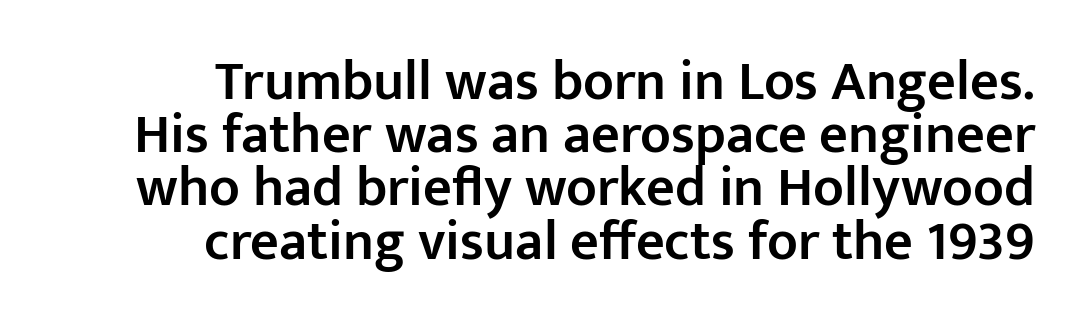
The image shows 56 px semibold sans-serif type, upright; set right-aligned, tight line spacing (0.95x), normal letter spacing, not underlined; low stroke contrast and a medium x-height.
